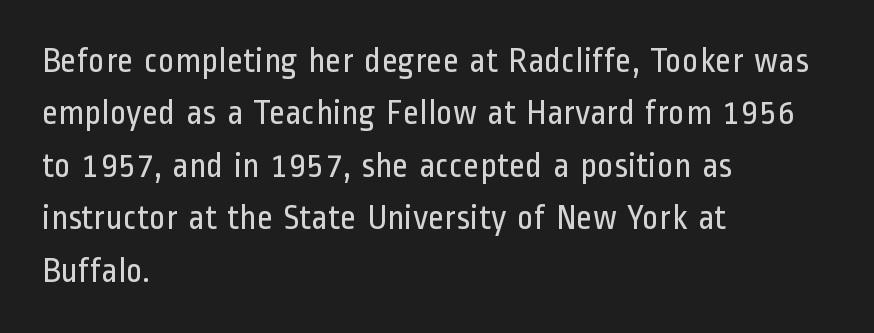
You can tell from the bare stems that sans-serif type was used. Descenders hang freely into open space. All the whitespace from short lines collects on the right. A typesetter would call this proportional, since set widths differ per character. Short note: letters normally spaced. The font's upright variant was chosen for this text.
